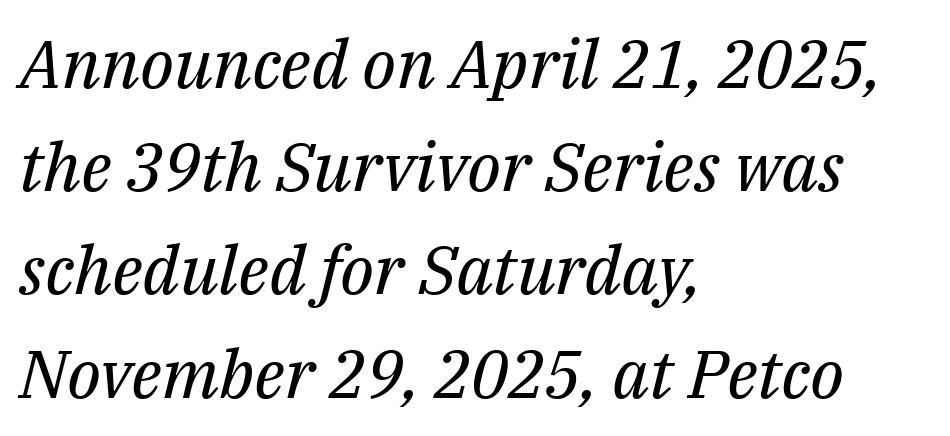
Q: Is the text bold? A: No.
Q: Is the text italic (slanted)? A: Yes, it leans right by about 14 degrees.
Q: Is the typeface a serif or a sans-serif typeface? A: Serif.
Q: Is the text underlined? A: No.
Q: How is the paragraph aligned? A: Left-aligned.
Q: Is the spacing between letters normal or unusually wide? A: Normal.
Q: Is the spacing between lines tight, normal or loose? A: Normal.
Q: Width (condensed, normal, or wide)? A: Normal.
Q: Stroke contrast? A: Medium.
Q: x-height? A: Medium.
Q: Monospaced? A: No.
